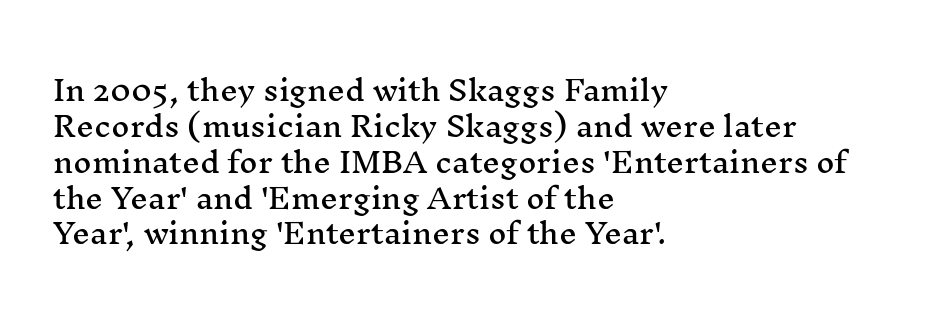
{"serif": "yes", "italic": "no", "width": "wide", "stroke_contrast": "medium", "x_height": "medium", "monospaced": "no", "underline": "no", "align": "left", "line_spacing": "normal", "line_spacing_ratio": 1.28, "letter_spacing": "normal", "letter_spacing_em": 0.0, "glyph_px": 28}
